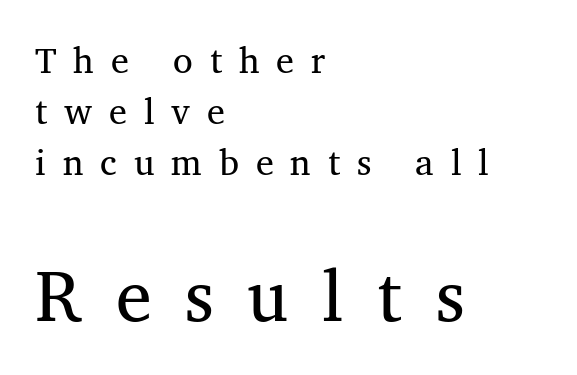
A bare baseline throughout the passage. Line starts are locked; line ends wander. The lines sit at an ordinary, default distance from one another. Serifs: yes, visible at the terminals of the letterforms. The horizontal fit of the characters is loose and conspicuously gappy.
